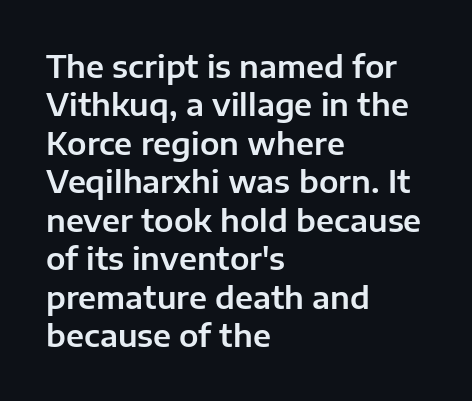
Q: Is the text italic (slanted)? A: No, it is upright.
Q: Is the typeface a serif or a sans-serif typeface? A: Sans-serif.
Q: Is the text underlined? A: No.
Q: How is the paragraph aligned? A: Left-aligned.
Q: Is the spacing between letters normal or unusually wide? A: Normal.
Q: Width (condensed, normal, or wide)? A: Normal.
Q: Stroke contrast? A: Low.
Q: x-height? A: Medium.
Q: Monospaced? A: No.
